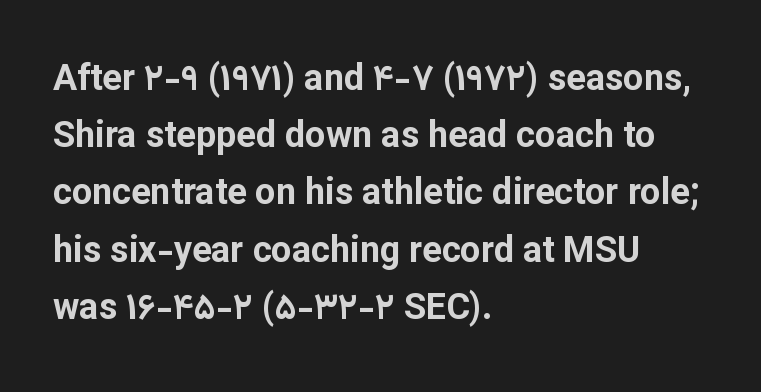
Letterform terminals end flat and unadorned throughout the passage. The axis of the letterforms is exactly vertical. The gap between lines stays unmarked. Horizontal bands of white between lines are of average thickness. A classic flush-left, rag-right setting is used for this passage.
